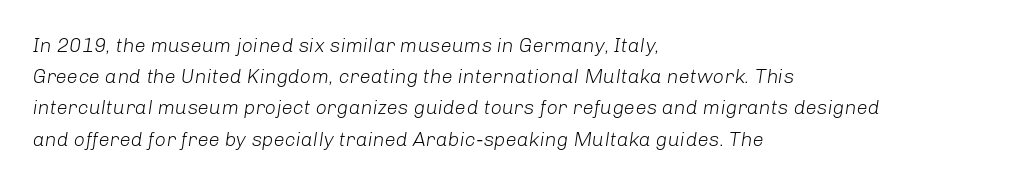
The image shows 20 px text type, italic (leaning right); set left-aligned, normal line spacing (1.56x), normal letter spacing, not underlined.
